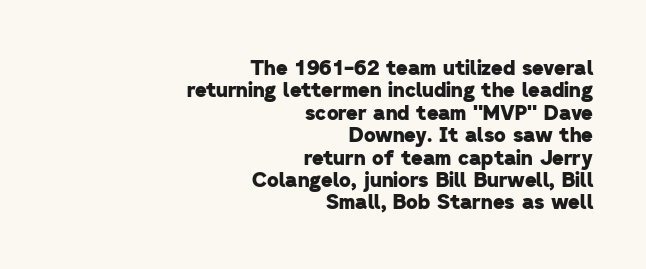
Q: Is the text bold? A: Yes.
Q: Is the text underlined? A: No.
Q: How is the paragraph aligned? A: Right-aligned.
Q: Is the spacing between letters normal or unusually wide? A: Normal.
Q: Is the spacing between lines tight, normal or loose? A: Tight.
